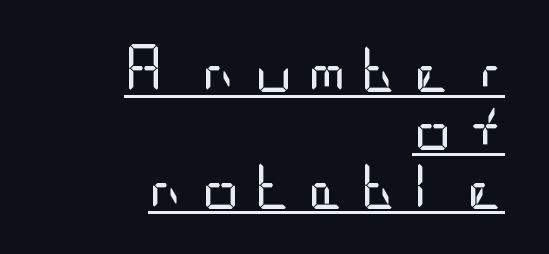
{"serif": "no", "italic": "no", "bold": "no", "weight": "regular", "width": "condensed", "stroke_contrast": "low", "x_height": "large", "underline": "yes", "align": "right", "line_spacing_ratio": 1.24, "letter_spacing": "wide", "letter_spacing_em": 0.31, "glyph_px": 47}
